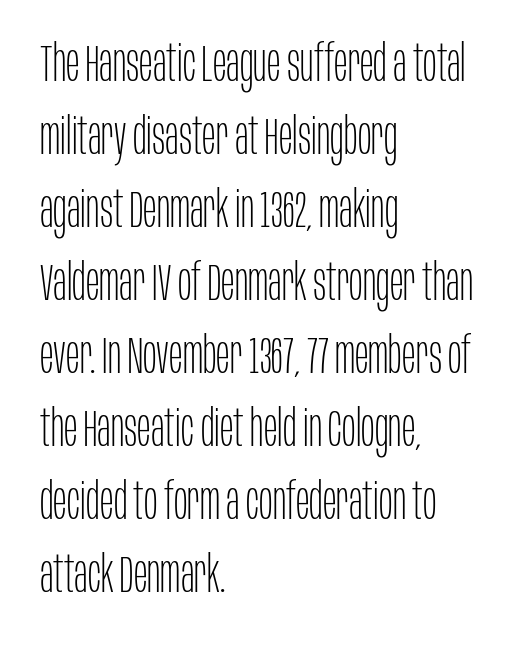
Alignment: flush left. The passage shown is typed in a proportional face where columns would drift. The strip under each line holds only bare page. The characters are drawn with everyday or finer stroke widths. Rows of type keep a routine distance in the vertical direction.
